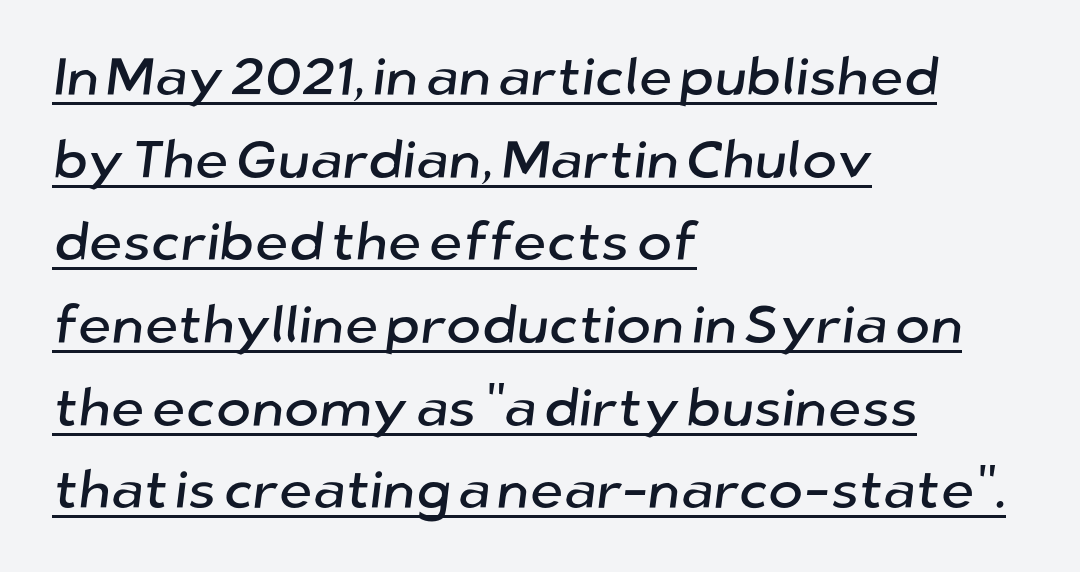
Q: Is the typeface a serif or a sans-serif typeface? A: Sans-serif.
Q: Is the text underlined? A: Yes.
Q: How is the paragraph aligned? A: Left-aligned.
Q: Is the spacing between letters normal or unusually wide? A: Normal.
Q: Is the spacing between lines tight, normal or loose? A: Normal.
Q: Width (condensed, normal, or wide)? A: Normal.
Q: Stroke contrast? A: Low.
Q: x-height? A: Medium.
Q: Monospaced? A: No.
